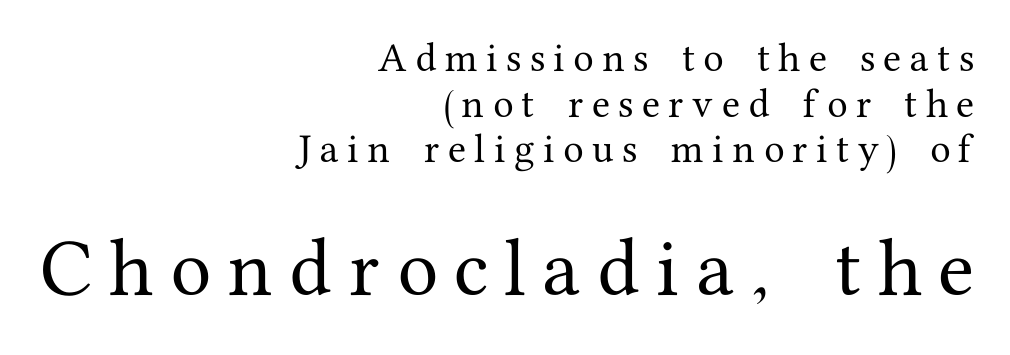
Q: Is the text italic (slanted)? A: No, it is upright.
Q: Is the typeface a serif or a sans-serif typeface? A: Serif.
Q: Is the text underlined? A: No.
Q: How is the paragraph aligned? A: Right-aligned.
Q: Is the spacing between letters normal or unusually wide? A: Unusually wide.
Q: Is the spacing between lines tight, normal or loose? A: Normal.
Q: Which block of text is set in a larger size, the first (top) or the second (bottom)? A: The second (bottom) one.
Q: Width (condensed, normal, or wide)? A: Normal.
Q: Stroke contrast? A: Medium.
Q: x-height? A: Medium.
Q: Monospaced? A: No.
